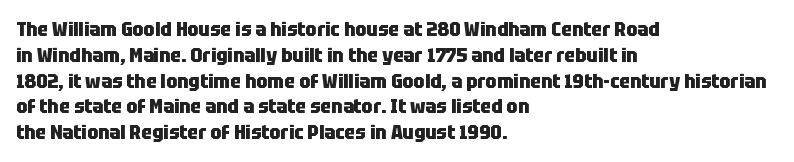
Q: Is the text bold? A: Yes.
Q: Is the text italic (slanted)? A: No, it is upright.
Q: Is the text underlined? A: No.
Q: How is the paragraph aligned? A: Left-aligned.
Q: Is the spacing between letters normal or unusually wide? A: Normal.
Q: Is the spacing between lines tight, normal or loose? A: Normal.
